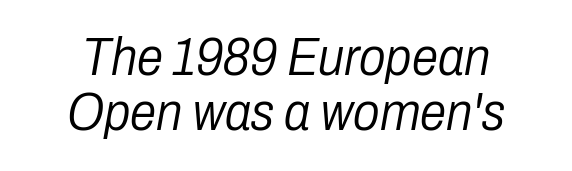
Q: Is the text bold? A: No.
Q: Is the text italic (slanted)? A: Yes, it leans right by about 10 degrees.
Q: Is the text underlined? A: No.
Q: How is the paragraph aligned? A: Centered.
Q: Is the spacing between letters normal or unusually wide? A: Normal.
Q: Is the spacing between lines tight, normal or loose? A: Tight.
Q: Width (condensed, normal, or wide)? A: Condensed.
Q: Stroke contrast? A: Low.
Q: x-height? A: Medium.
Q: Monospaced? A: No.
